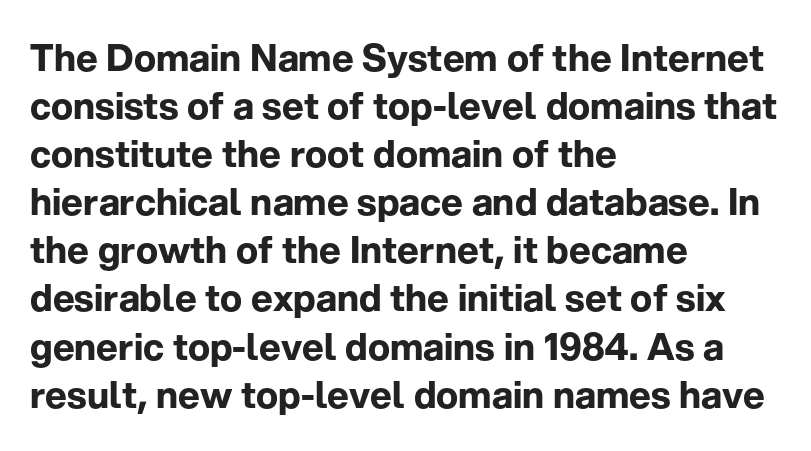
{"serif": "no", "italic": "no", "bold": "yes", "weight": "bold", "width": "normal", "stroke_contrast": "low", "x_height": "medium", "monospaced": "no", "underline": "no", "align": "left", "line_spacing": "normal", "line_spacing_ratio": 1.3, "letter_spacing": "normal", "letter_spacing_em": 0.0, "glyph_px": 37}
